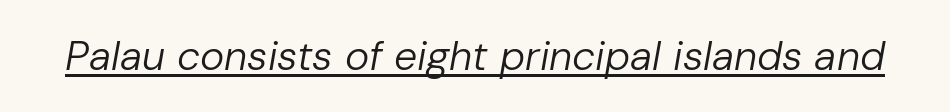
Does the lettering tilt? It does — this is italic. Compared with undecorated copy, this sample adds a rule below the words. Character widths vary here, with narrow letters taking less room than wide ones. No extra ink here — the face is not bold. Standard letterfit; no display-style spreading of the glyphs.
